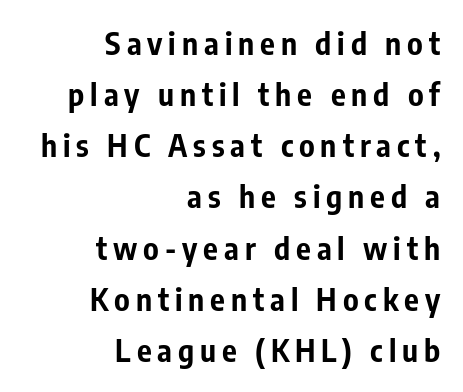
{"serif": "no", "italic": "no", "bold": "yes", "weight": "bold", "width": "condensed", "stroke_contrast": "low", "x_height": "medium", "monospaced": "no", "underline": "no", "align": "right", "line_spacing": "normal", "line_spacing_ratio": 1.65, "glyph_px": 31}
